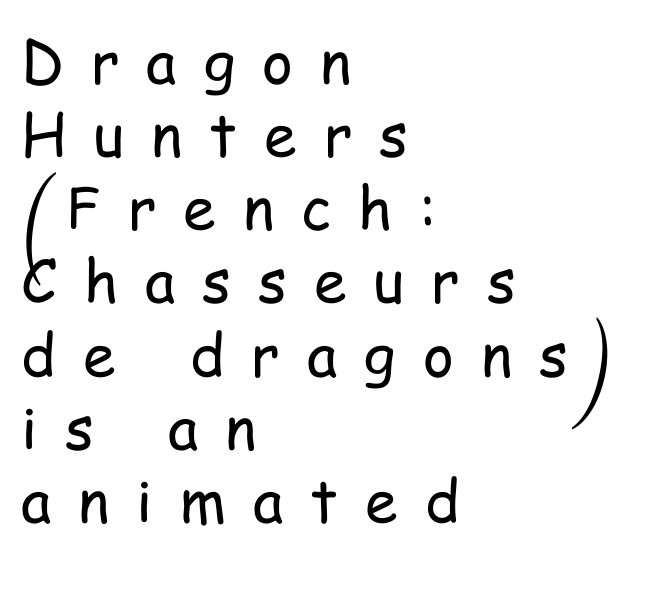
Q: Is the text bold? A: No.
Q: Is the text italic (slanted)? A: No, it is upright.
Q: Is the typeface a serif or a sans-serif typeface? A: Sans-serif.
Q: Is the text underlined? A: No.
Q: How is the paragraph aligned? A: Left-aligned.
Q: Is the spacing between letters normal or unusually wide? A: Unusually wide.
Q: Width (condensed, normal, or wide)? A: Condensed.
Q: Stroke contrast? A: Low.
Q: x-height? A: Medium.
Q: Monospaced? A: No.
